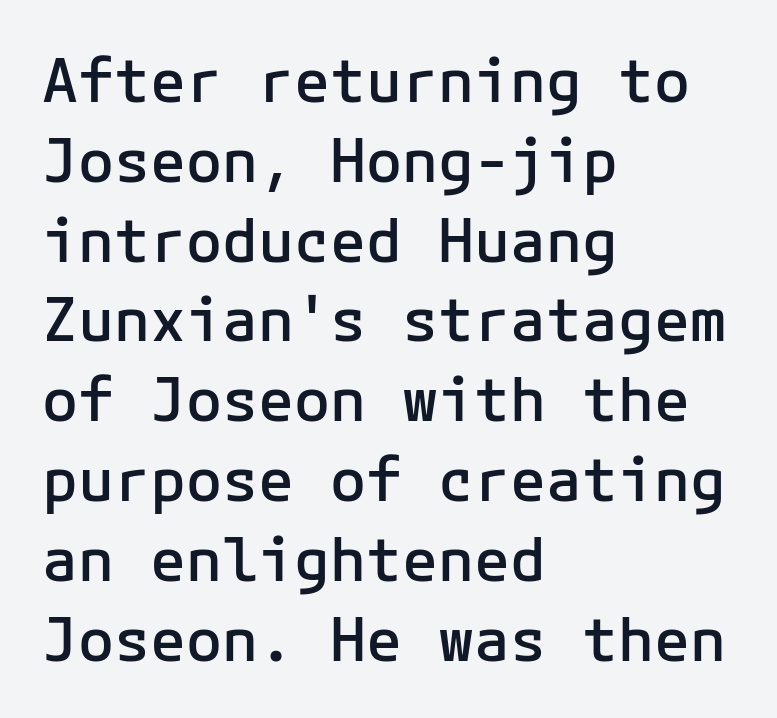
Q: Is the text bold? A: Semi-bold.
Q: Is the text italic (slanted)? A: No, it is upright.
Q: Is the typeface a serif or a sans-serif typeface? A: Sans-serif.
Q: Is the text underlined? A: No.
Q: How is the paragraph aligned? A: Left-aligned.
Q: Is the spacing between letters normal or unusually wide? A: Normal.
Q: Is the spacing between lines tight, normal or loose? A: Normal.
Q: Width (condensed, normal, or wide)? A: Normal.
Q: Stroke contrast? A: Low.
Q: x-height? A: Medium.
